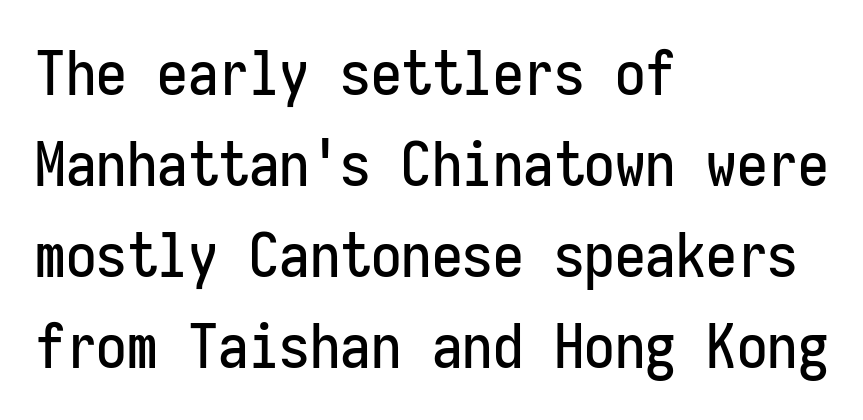
{"serif": "no", "italic": "no", "width": "condensed", "stroke_contrast": "low", "x_height": "medium", "monospaced": "yes", "underline": "no", "align": "left", "line_spacing": "normal", "line_spacing_ratio": 1.49, "letter_spacing": "normal", "letter_spacing_em": 0.0, "glyph_px": 61}
